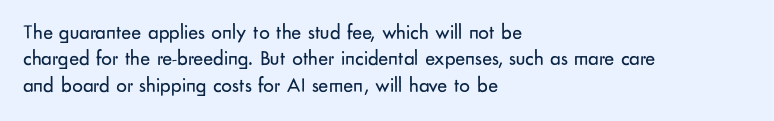
{"italic": "no", "bold": "no", "underline": "no", "align": "left", "line_spacing": "normal", "line_spacing_ratio": 1.26, "letter_spacing": "normal", "letter_spacing_em": 0.0, "glyph_px": 21}
